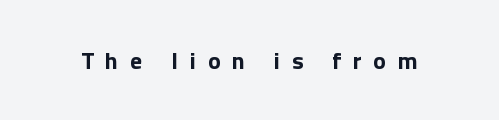
The image shows 24 px bold type, upright; set unusually wide letter spacing (+0.49 em), not underlined.
